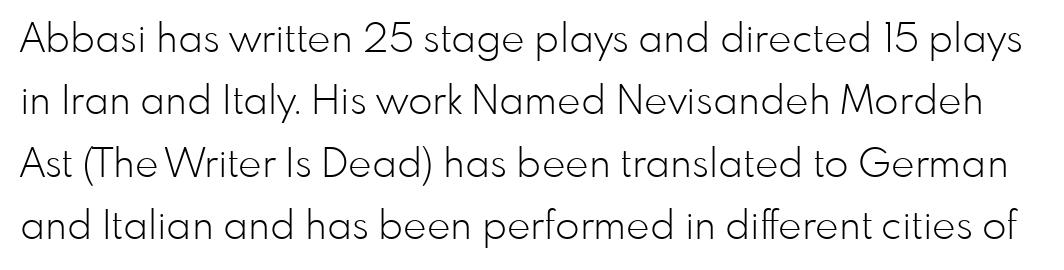
The image shows 40 px light sans-serif type, upright; set normal line spacing (1.56x), normal letter spacing, not underlined; low stroke contrast and a small x-height.
